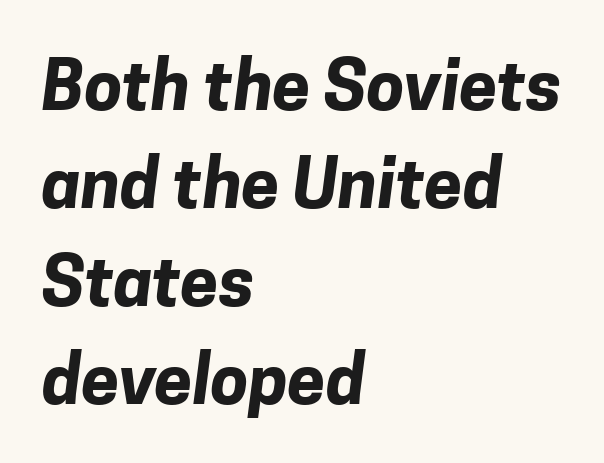
The image shows 68 px bold sans-serif type; set left-aligned, normal line spacing (1.44x), normal letter spacing, not underlined; low stroke contrast and a medium x-height.
